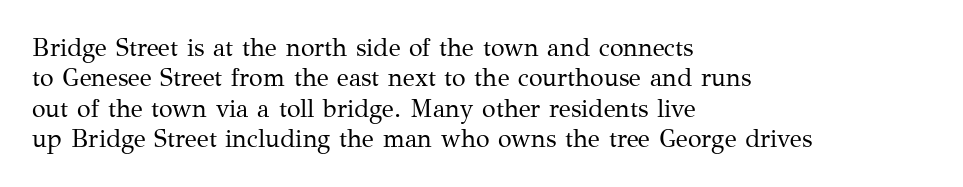
The image shows 25 px text type, upright; set left-aligned, line spacing 1.22x, normal letter spacing, not underlined.
